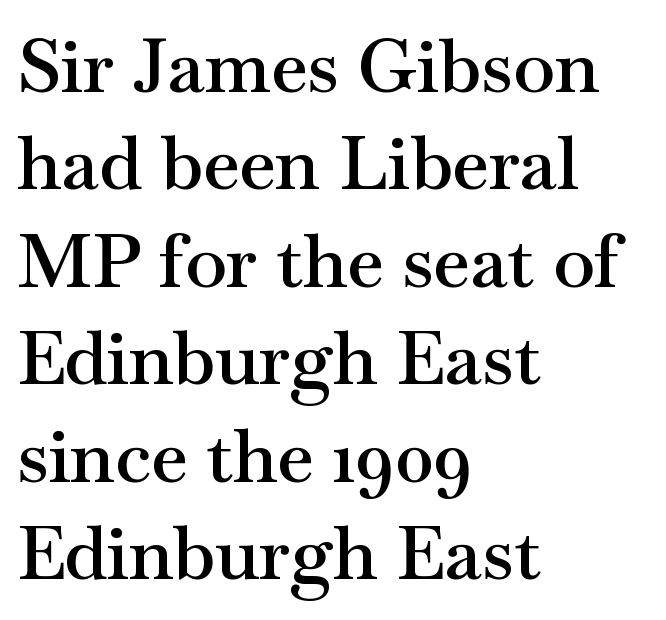
Q: Is the text bold? A: Semi-bold.
Q: Is the text italic (slanted)? A: No, it is upright.
Q: Is the typeface a serif or a sans-serif typeface? A: Serif.
Q: Is the text underlined? A: No.
Q: How is the paragraph aligned? A: Left-aligned.
Q: Is the spacing between letters normal or unusually wide? A: Normal.
Q: Is the spacing between lines tight, normal or loose? A: Normal.
Q: Width (condensed, normal, or wide)? A: Wide.
Q: Stroke contrast? A: Medium.
Q: x-height? A: Small.
Q: Monospaced? A: No.
